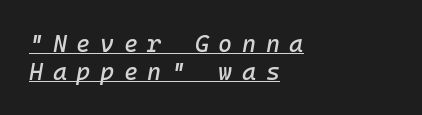
An italicized treatment has been applied to the whole sample. Typeset ragged right — the left edge is the straight one. Short note: letters widely spaced. The lettering is marked with a stroke running underneath it.
